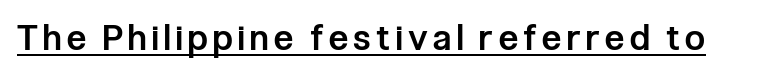
Q: Is the text bold? A: Semi-bold.
Q: Is the text italic (slanted)? A: No, it is upright.
Q: Is the typeface a serif or a sans-serif typeface? A: Sans-serif.
Q: Is the text underlined? A: Yes.
Q: Width (condensed, normal, or wide)? A: Condensed.
Q: Stroke contrast? A: Low.
Q: x-height? A: Medium.
Q: Monospaced? A: No.
